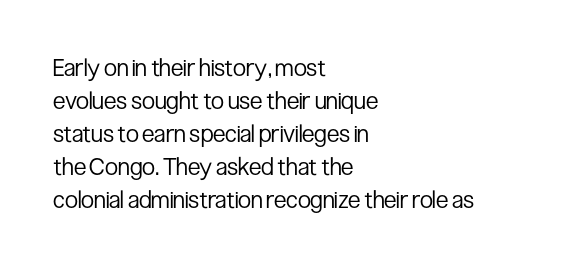
The image shows 24 px text type, upright; set left-aligned, normal line spacing (1.38x), normal letter spacing, not underlined.
